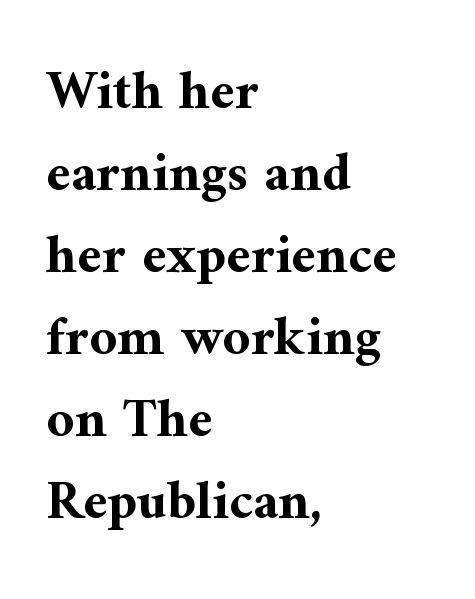
Vertical spacing — default. The letterforms sit shoulder to shoulder at normal distance. Does the copy run flush right? No — it runs flush left. Each letter keeps its own natural width here, so spacing adapts to shape. The area under the type is left untouched.
